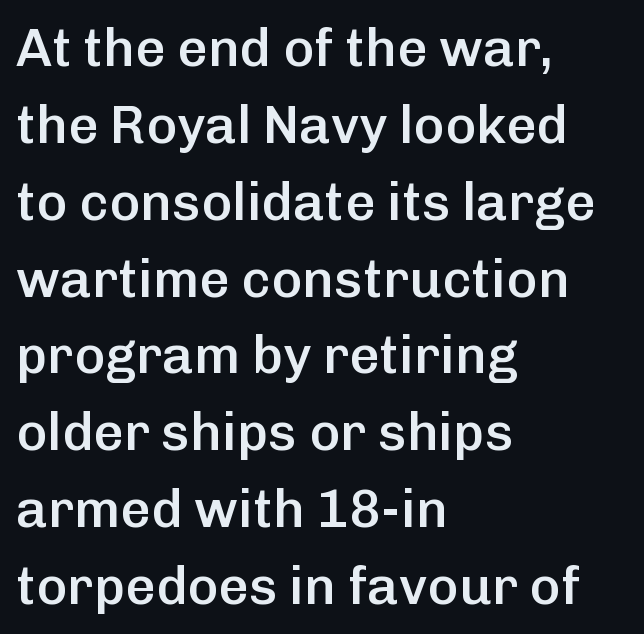
The image shows 53 px semibold sans-serif type, upright; set left-aligned, normal line spacing (1.45x), normal letter spacing, not underlined; low stroke contrast and a medium x-height.
